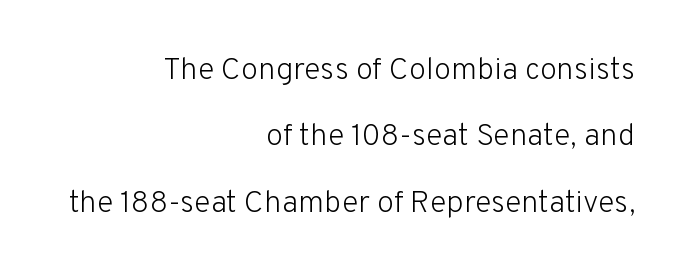
{"serif": "no", "italic": "no", "bold": "no", "weight": "light", "width": "normal", "stroke_contrast": "low", "x_height": "medium", "monospaced": "no", "underline": "no", "align": "right", "line_spacing": "loose", "line_spacing_ratio": 2.14, "letter_spacing": "normal", "letter_spacing_em": 0.0, "glyph_px": 31}
